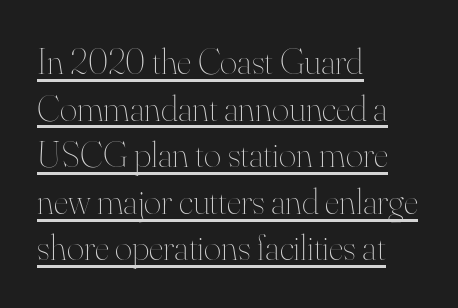
The font is comparable to plain body text, perhaps lighter. These lines are rendered in a variable-pitch font. A typographer would call this underscored text. Short and long lines alike share a common starting point at left.
